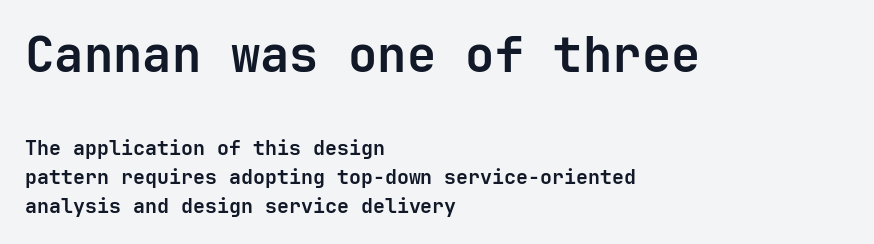
Q: Is the text bold? A: Yes.
Q: Is the text italic (slanted)? A: No, it is upright.
Q: Is the typeface a serif or a sans-serif typeface? A: Sans-serif.
Q: Is the text underlined? A: No.
Q: How is the paragraph aligned? A: Left-aligned.
Q: Is the spacing between letters normal or unusually wide? A: Normal.
Q: Is the spacing between lines tight, normal or loose? A: Normal.
Q: Which block of text is set in a larger size, the first (top) or the second (bottom)? A: The first (top) one.
Q: Width (condensed, normal, or wide)? A: Normal.
Q: Stroke contrast? A: Low.
Q: x-height? A: Medium.
